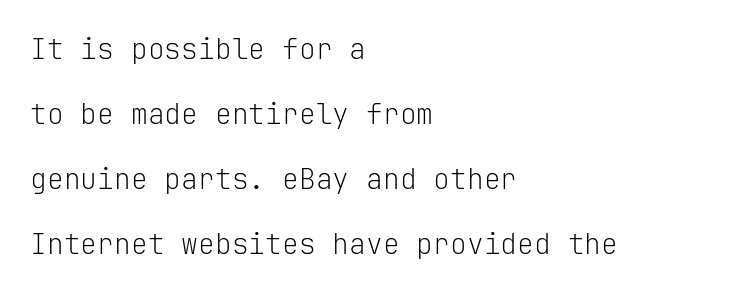
{"serif": "no", "italic": "no", "bold": "no", "weight": "light", "width": "normal", "stroke_contrast": "low", "x_height": "medium", "monospaced": "yes", "underline": "no", "align": "left", "line_spacing": "loose", "line_spacing_ratio": 2.32, "letter_spacing": "normal", "letter_spacing_em": 0.0, "glyph_px": 28}
